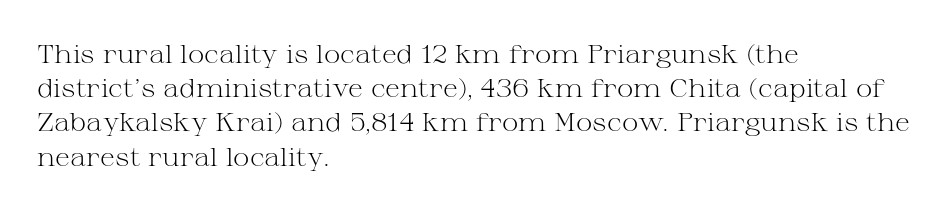
The image shows 25 px text type, upright; set left-aligned, normal line spacing (1.37x), normal letter spacing, not underlined.
